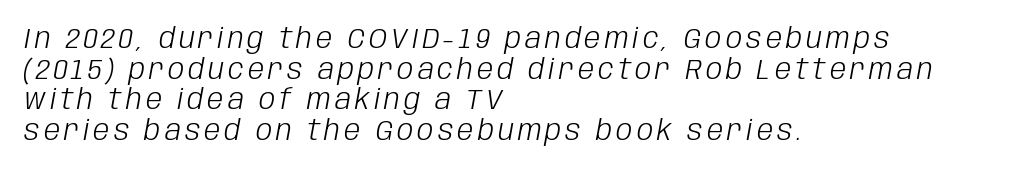
Q: Is the text bold? A: No.
Q: Is the text italic (slanted)? A: Yes, it leans right by about 10 degrees.
Q: Is the text underlined? A: No.
Q: How is the paragraph aligned? A: Left-aligned.
Q: Is the spacing between lines tight, normal or loose? A: Tight.
Q: Width (condensed, normal, or wide)? A: Condensed.
Q: Stroke contrast? A: Low.
Q: x-height? A: Large.
Q: Monospaced? A: No.
